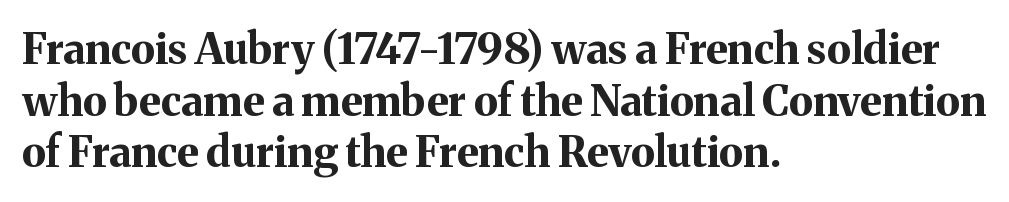
Q: Is the text bold? A: Yes.
Q: Is the text italic (slanted)? A: No, it is upright.
Q: Is the typeface a serif or a sans-serif typeface? A: Serif.
Q: Is the text underlined? A: No.
Q: How is the paragraph aligned? A: Left-aligned.
Q: Is the spacing between letters normal or unusually wide? A: Normal.
Q: Width (condensed, normal, or wide)? A: Normal.
Q: Stroke contrast? A: Medium.
Q: x-height? A: Medium.
Q: Monospaced? A: No.
